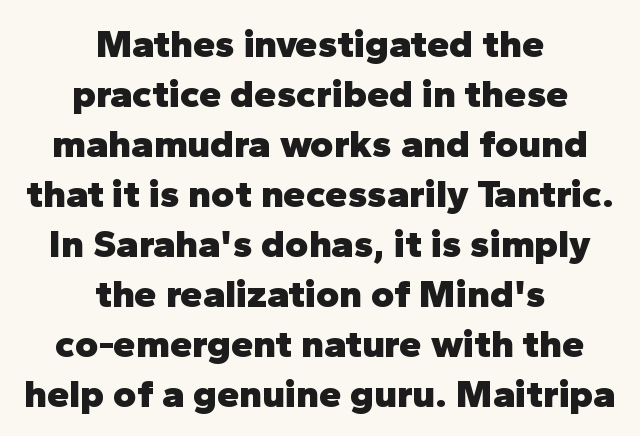
The image shows 40 px heavy sans-serif type, upright; set centered, normal line spacing (1.25x), normal letter spacing, not underlined; low stroke contrast and a medium x-height.
